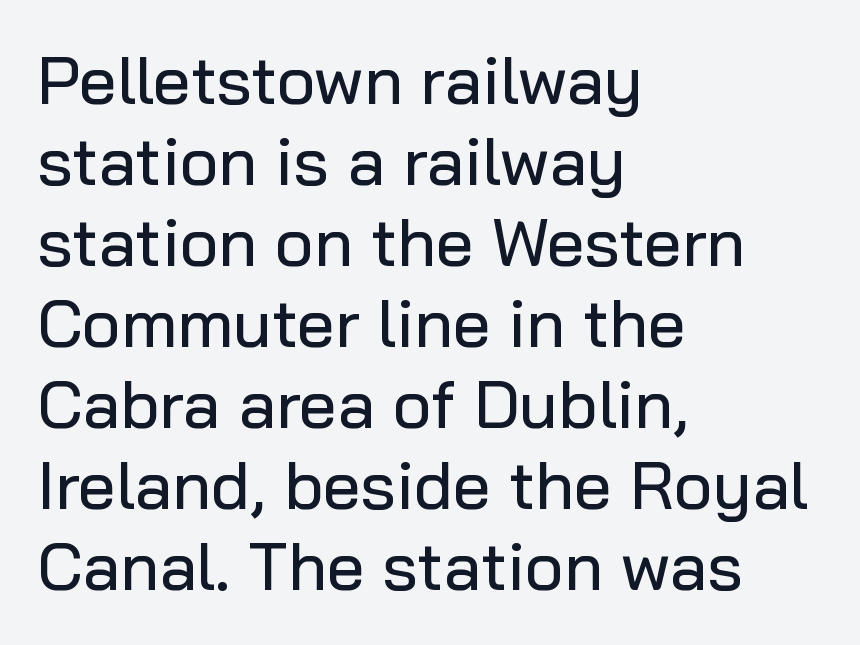
Q: Is the text italic (slanted)? A: No, it is upright.
Q: Is the typeface a serif or a sans-serif typeface? A: Sans-serif.
Q: Is the text underlined? A: No.
Q: How is the paragraph aligned? A: Left-aligned.
Q: Is the spacing between letters normal or unusually wide? A: Normal.
Q: Width (condensed, normal, or wide)? A: Normal.
Q: Stroke contrast? A: Low.
Q: x-height? A: Medium.
Q: Monospaced? A: No.
